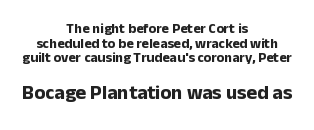
The image shows 20 px bold type, upright; set centered, tight line spacing (1.05x), normal letter spacing, not underlined; the second (bottom) block is 1.43x larger.
